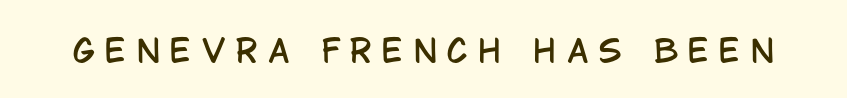
{"serif": "no", "italic": "no", "width": "condensed", "stroke_contrast": "low", "x_height": "large", "monospaced": "no", "underline": "no", "letter_spacing": "wide", "letter_spacing_em": 0.34, "glyph_px": 31}
